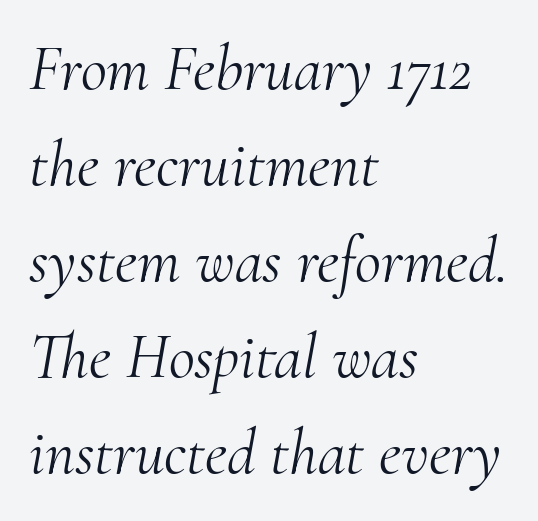
Q: Is the text bold? A: No.
Q: Is the text italic (slanted)? A: Yes, it leans right by about 10 degrees.
Q: Is the typeface a serif or a sans-serif typeface? A: Serif.
Q: Is the text underlined? A: No.
Q: How is the paragraph aligned? A: Left-aligned.
Q: Is the spacing between letters normal or unusually wide? A: Normal.
Q: Is the spacing between lines tight, normal or loose? A: Normal.
Q: Width (condensed, normal, or wide)? A: Normal.
Q: Stroke contrast? A: Medium.
Q: x-height? A: Small.
Q: Monospaced? A: No.
